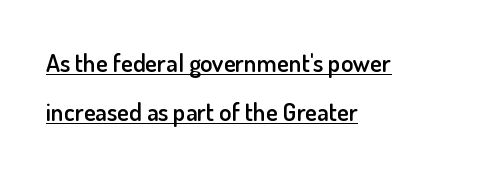
Nothing unusual about the tracking: characters are spaced as the font intends. Successive baselines arrive slowly, with a big drop between each. The passage is arranged the way most books set body copy — flush left. This sample uses an upright cut, with every glyph sitting square on the baseline. These words are printed semibold, heavier than regular yet not bold. The face used here appears with an underline applied.
